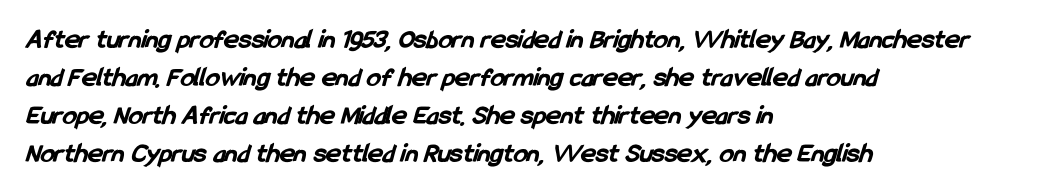
Default kerning and tracking; the words read as compact shapes. Heavy-handed strokes throughout: this text is bold. The lines are quadded left. Font category for this specimen: sans-serif. You could not count columns in this text — the font is proportionally spaced.
